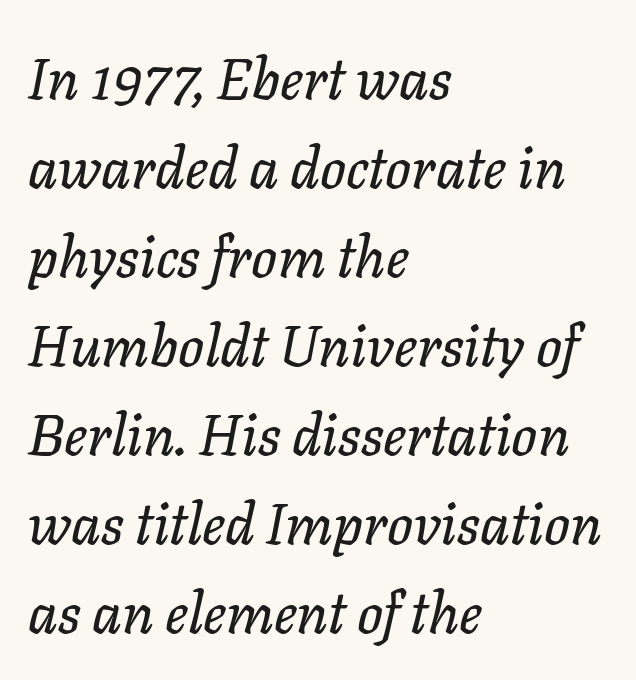
Italic? Definitely — the glyphs are oblique. Spacing verdict: proportional, widths tailored to each character. Characters follow at the spacing the type designer built in. Horizontally, the lines are justified to the leading edge only.
